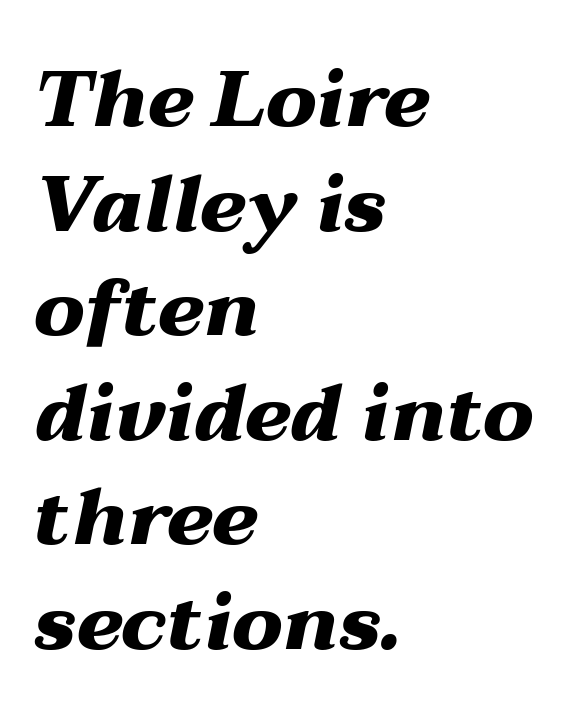
{"italic": "yes", "lean": "right", "slant_degrees": 12, "bold": "yes", "weight": "heavy", "width": "wide", "stroke_contrast": "medium", "x_height": "medium", "monospaced": "no", "underline": "no", "align": "left", "line_spacing": "normal", "line_spacing_ratio": 1.34, "letter_spacing": "normal", "letter_spacing_em": 0.0, "glyph_px": 78}
